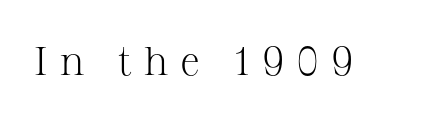
Q: Is the text bold? A: No.
Q: Is the text italic (slanted)? A: No, it is upright.
Q: Is the typeface a serif or a sans-serif typeface? A: Serif.
Q: Is the text underlined? A: No.
Q: Is the spacing between letters normal or unusually wide? A: Unusually wide.
Q: Width (condensed, normal, or wide)? A: Normal.
Q: Stroke contrast? A: Medium.
Q: x-height? A: Medium.
Q: Monospaced? A: No.
